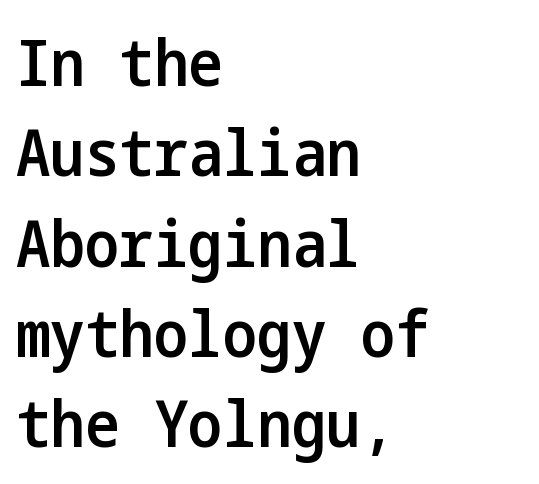
Q: Is the text bold? A: Semi-bold.
Q: Is the text italic (slanted)? A: No, it is upright.
Q: Is the typeface a serif or a sans-serif typeface? A: Sans-serif.
Q: Is the text underlined? A: No.
Q: How is the paragraph aligned? A: Left-aligned.
Q: Is the spacing between letters normal or unusually wide? A: Normal.
Q: Is the spacing between lines tight, normal or loose? A: Normal.
Q: Width (condensed, normal, or wide)? A: Condensed.
Q: Stroke contrast? A: Low.
Q: x-height? A: Medium.
